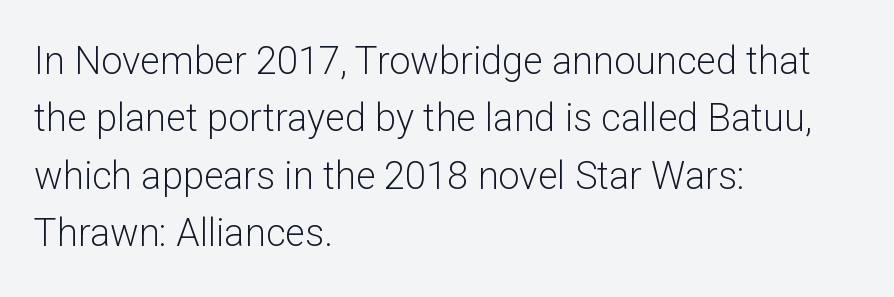
{"serif": "no", "italic": "no", "bold": "no", "weight": "light", "width": "normal", "stroke_contrast": "low", "x_height": "medium", "monospaced": "no", "underline": "no", "align": "left", "line_spacing": "normal", "line_spacing_ratio": 1.51, "letter_spacing": "normal", "letter_spacing_em": 0.0, "glyph_px": 38}
